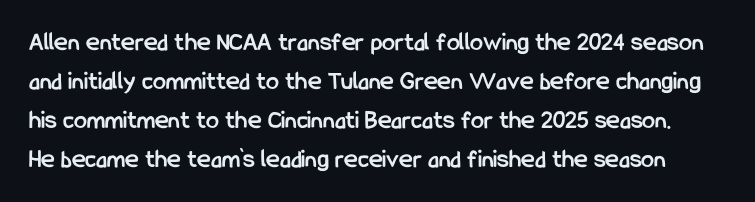
Baseline-to-baseline distance is the conventional proportion of letter height. How are the letters spaced? Ordinarily, with no added tracking. Beneath every word, the page is bare. These words are printed bold, with thick strokes throughout.
